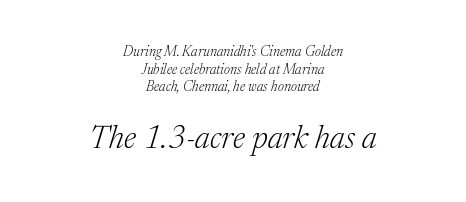
Q: Is the text bold? A: No.
Q: Is the text italic (slanted)? A: Yes, it leans right by about 17 degrees.
Q: Is the typeface a serif or a sans-serif typeface? A: Serif.
Q: Is the text underlined? A: No.
Q: How is the paragraph aligned? A: Centered.
Q: Is the spacing between letters normal or unusually wide? A: Normal.
Q: Is the spacing between lines tight, normal or loose? A: Normal.
Q: Which block of text is set in a larger size, the first (top) or the second (bottom)? A: The second (bottom) one.
Q: Width (condensed, normal, or wide)? A: Normal.
Q: Stroke contrast? A: Medium.
Q: x-height? A: Medium.
Q: Monospaced? A: No.
